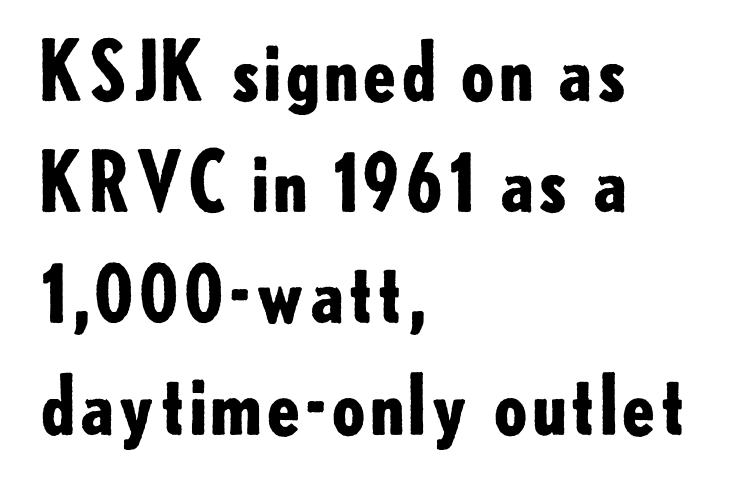
The lines are quadded left. Standard letterfit; no display-style spreading of the glyphs. No feet cap the strokes, marking this as sans-serif type. No italicization has been applied; the sample stays upright. Stroke thickness is high; the sample reads as a true bold. Rows of type keep a routine distance in the vertical direction.
